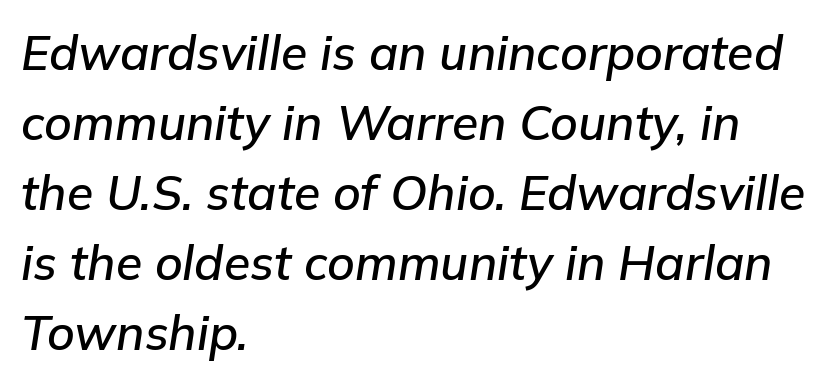
Q: Is the text italic (slanted)? A: Yes, it leans right by about 9 degrees.
Q: Is the text underlined? A: No.
Q: How is the paragraph aligned? A: Left-aligned.
Q: Is the spacing between letters normal or unusually wide? A: Normal.
Q: Is the spacing between lines tight, normal or loose? A: Normal.
Q: Width (condensed, normal, or wide)? A: Normal.
Q: Stroke contrast? A: Low.
Q: x-height? A: Medium.
Q: Monospaced? A: No.
